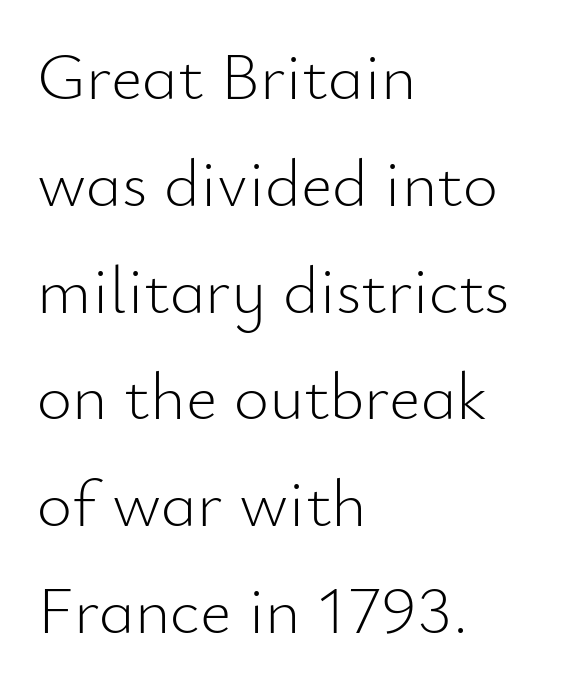
The image shows 68 px light sans-serif type, upright; set left-aligned, normal line spacing (1.57x), normal letter spacing, not underlined; low stroke contrast and a small x-height.
